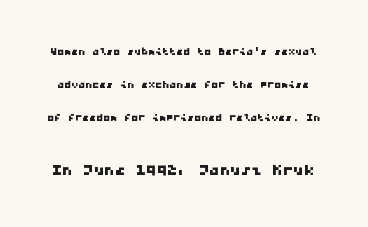
The image shows 21 px text type; set loose line spacing (2.34x), normal letter spacing, not underlined; the second (bottom) block is 1.5x larger.
